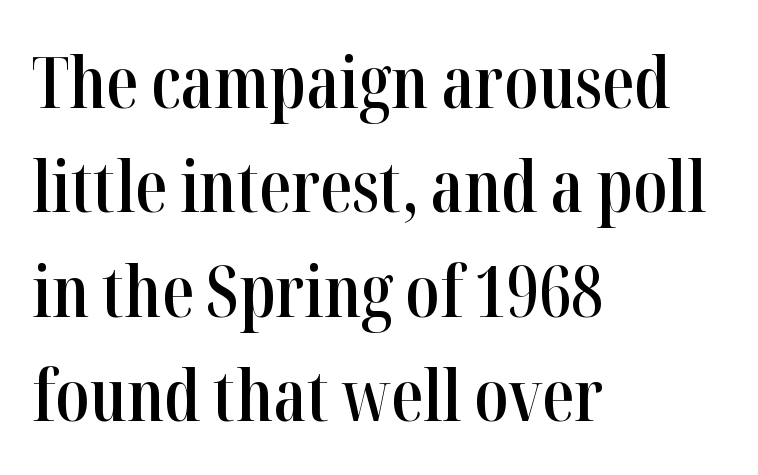
{"serif": "yes", "italic": "no", "bold": "semi", "weight": "semibold", "width": "condensed", "stroke_contrast": "high", "x_height": "medium", "monospaced": "no", "underline": "no", "align": "left", "line_spacing": "normal", "line_spacing_ratio": 1.47, "letter_spacing": "normal", "letter_spacing_em": 0.0, "glyph_px": 71}
